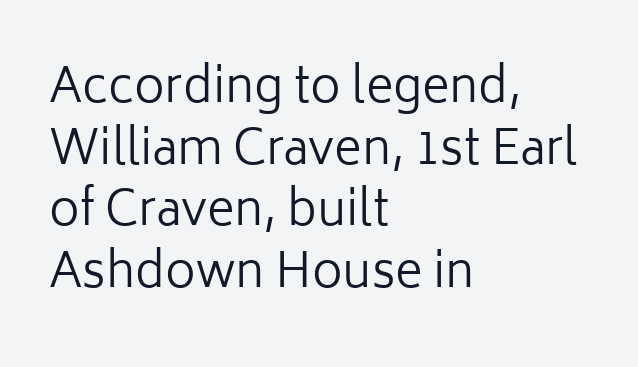
{"serif": "no", "italic": "no", "bold": "no", "weight": "regular", "width": "normal", "stroke_contrast": "low", "x_height": "medium", "monospaced": "no", "underline": "no", "align": "left", "line_spacing": "normal", "line_spacing_ratio": 1.31, "letter_spacing": "normal", "letter_spacing_em": 0.0, "glyph_px": 47}
